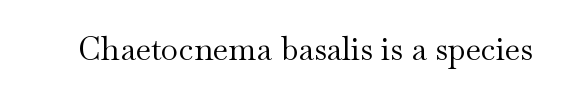
Q: Is the text bold? A: No.
Q: Is the text italic (slanted)? A: No, it is upright.
Q: Is the typeface a serif or a sans-serif typeface? A: Serif.
Q: Is the text underlined? A: No.
Q: Is the spacing between letters normal or unusually wide? A: Normal.
Q: Width (condensed, normal, or wide)? A: Wide.
Q: Stroke contrast? A: Medium.
Q: x-height? A: Small.
Q: Monospaced? A: No.
